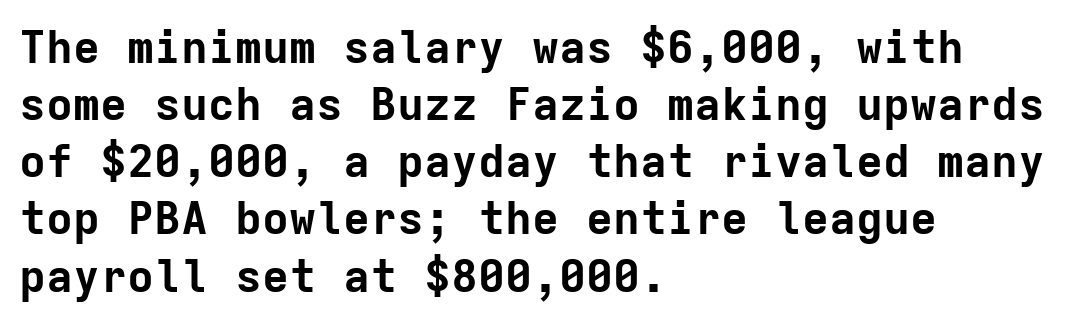
The image shows 45 px bold sans-serif type, upright, monospaced; set left-aligned, normal line spacing (1.27x), normal letter spacing, not underlined; low stroke contrast and a medium x-height.
